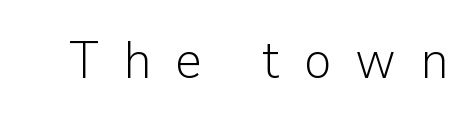
Q: Is the text bold? A: No.
Q: Is the text italic (slanted)? A: No, it is upright.
Q: Is the typeface a serif or a sans-serif typeface? A: Sans-serif.
Q: Is the text underlined? A: No.
Q: Is the spacing between letters normal or unusually wide? A: Unusually wide.
Q: Width (condensed, normal, or wide)? A: Normal.
Q: Stroke contrast? A: Low.
Q: x-height? A: Medium.
Q: Monospaced? A: No.
